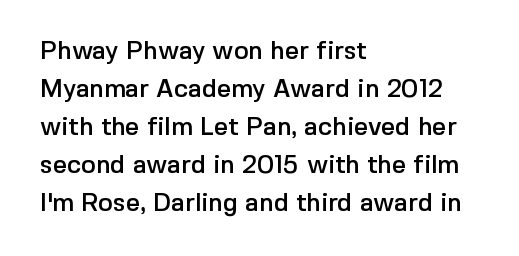
The image shows 25 px text type, upright; set left-aligned, normal line spacing (1.52x), normal letter spacing, not underlined.
